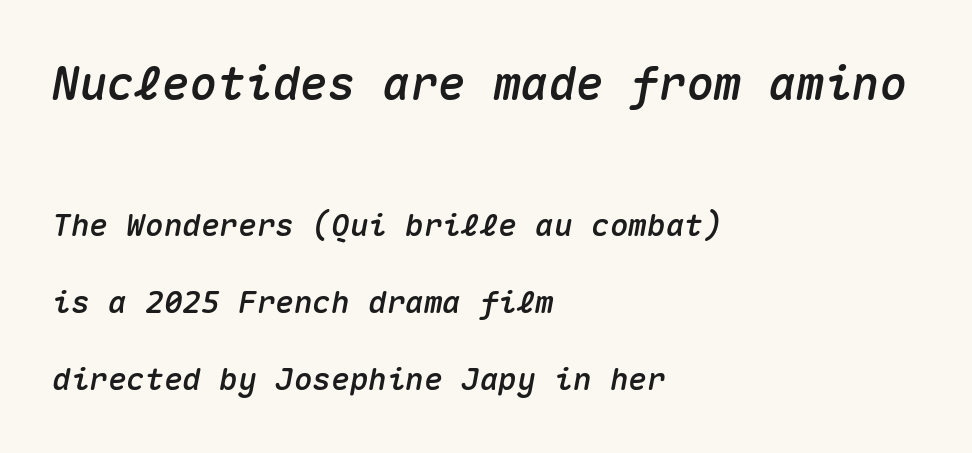
If you drew a ruler down the left edge, every line would touch it. Anything drawn beneath the words? Only blank space. A typesetter would mark this as italic. Each letter, wide or thin by design, is forced into the same width here. Vertically, the passage feels expansive, rows floating well apart.
